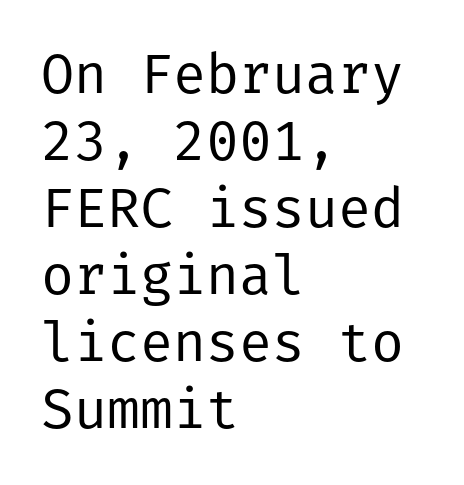
You could call the tracking neutral — neither tight nor loose. Weight: regular or lighter. Clear beneath every line of the passage. Notice how the passage keeps a crisp vertical edge on the left only.
